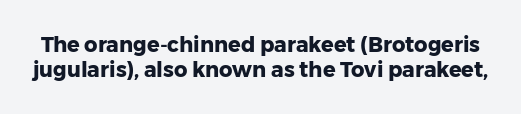
{"italic": "no", "bold": "yes", "underline": "no", "line_spacing_ratio": 1.17, "letter_spacing": "normal", "letter_spacing_em": 0.0, "glyph_px": 21}
